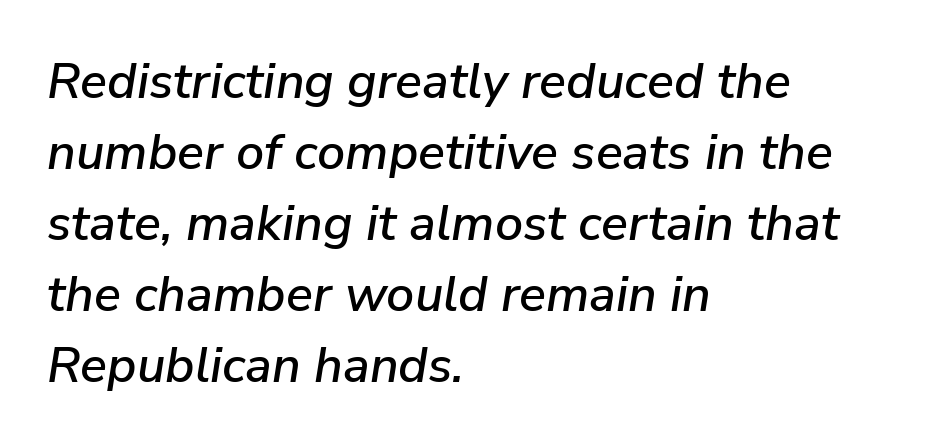
The image shows 50 px text type, italic (leaning right); set left-aligned, normal line spacing (1.42x), normal letter spacing, not underlined; low stroke contrast and a medium x-height.
